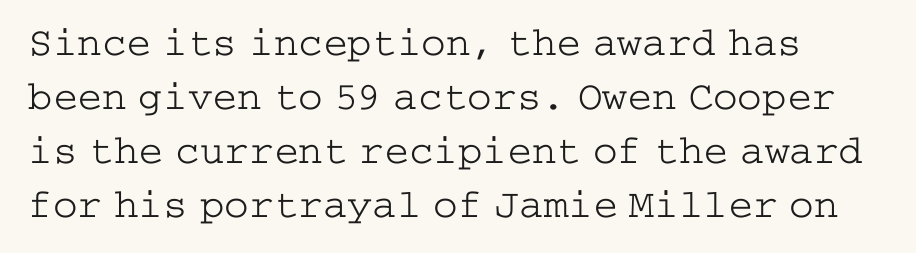
{"serif": "yes", "italic": "no", "bold": "no", "weight": "light", "width": "wide", "stroke_contrast": "low", "x_height": "medium", "underline": "no", "align": "left", "line_spacing": "normal", "line_spacing_ratio": 1.32, "letter_spacing": "normal", "letter_spacing_em": 0.0, "glyph_px": 41}
